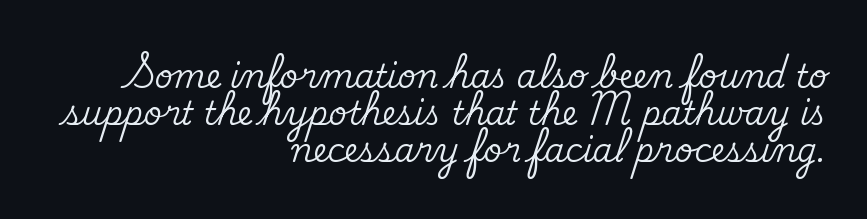
The rendering uses natural spacing where letterforms have individual widths. Beneath every word, the page is bare. One-word summary of the alignment: right. Look at the tracking — it's just the regular setting, nothing added.
